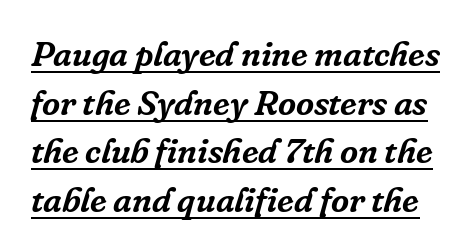
The image shows 35 px serif type, italic (leaning right); set normal line spacing (1.39x), normal letter spacing, underlined; low stroke contrast and a medium x-height.
